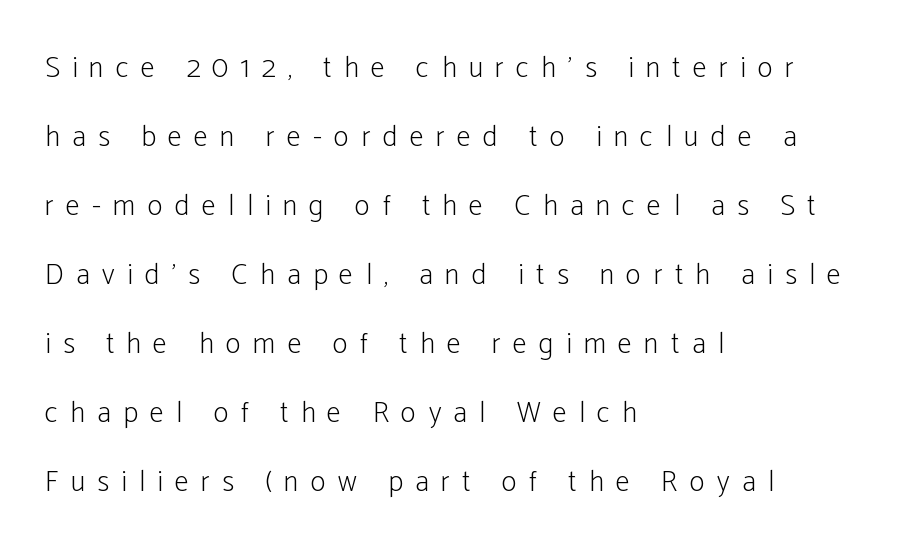
{"serif": "no", "italic": "no", "bold": "no", "weight": "light", "width": "condensed", "stroke_contrast": "low", "x_height": "medium", "monospaced": "no", "underline": "no", "align": "left", "line_spacing": "loose", "line_spacing_ratio": 2.38, "letter_spacing": "wide", "letter_spacing_em": 0.42, "glyph_px": 29}
